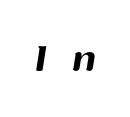
Note the varied advance widths — an 'i' is clearly narrower than an 'm'. These lines are composed in type without serifs. Descenders hang freely into open space. The type is letterspaced generously, with wide tracking.
